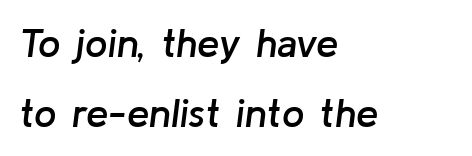
The letters are slanted; this is an italic face. Varying glyph widths throughout — classic text-font behaviour. Notice how the passage keeps a crisp vertical edge on the left only. How heavy is the stroke? Medium-heavy — a semibold, shy of bold.
